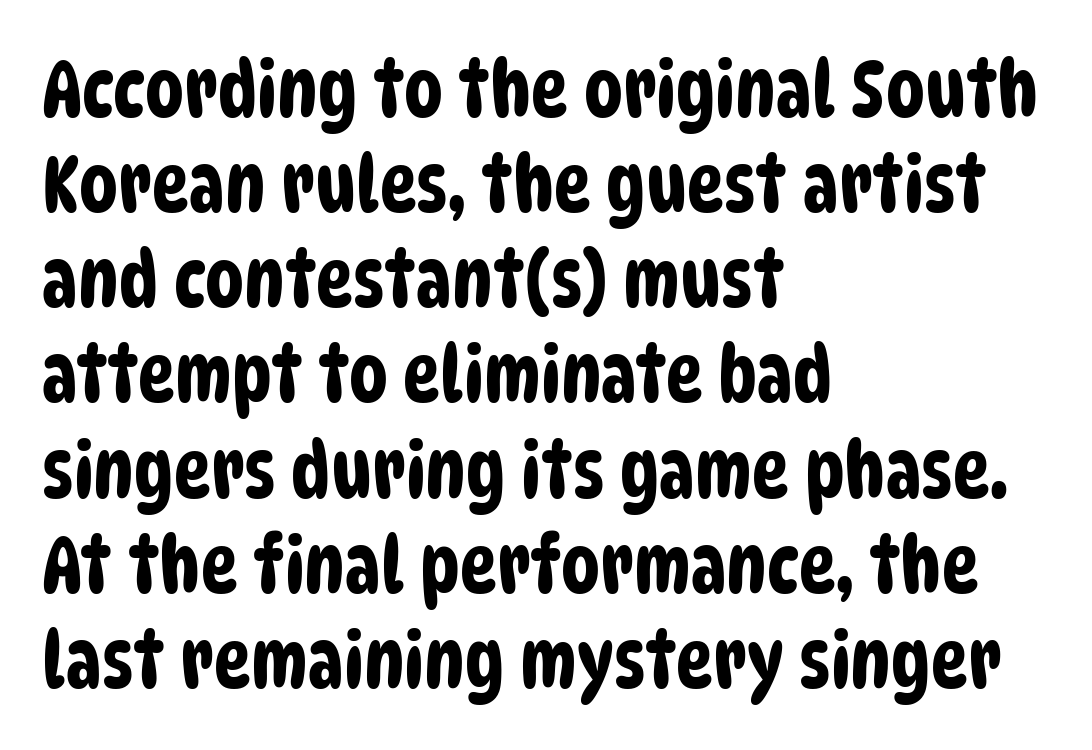
The image shows 78 px condensed sans-serif type; set left-aligned, line spacing 1.22x, normal letter spacing, not underlined; low stroke contrast and a large x-height.
